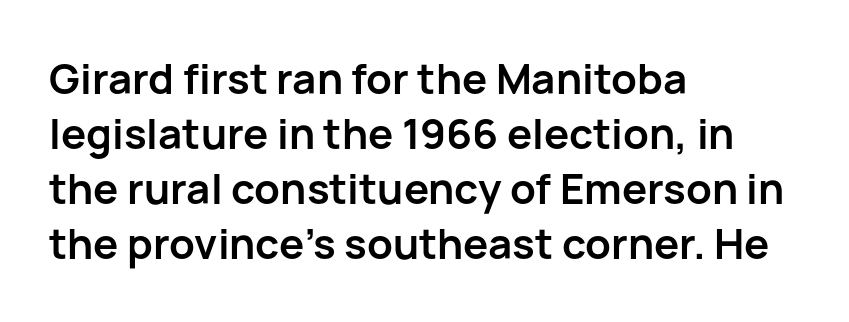
Q: Is the text bold? A: Yes.
Q: Is the text italic (slanted)? A: No, it is upright.
Q: Is the typeface a serif or a sans-serif typeface? A: Sans-serif.
Q: Is the text underlined? A: No.
Q: How is the paragraph aligned? A: Left-aligned.
Q: Is the spacing between letters normal or unusually wide? A: Normal.
Q: Is the spacing between lines tight, normal or loose? A: Normal.
Q: Width (condensed, normal, or wide)? A: Normal.
Q: Stroke contrast? A: Low.
Q: x-height? A: Medium.
Q: Monospaced? A: No.
